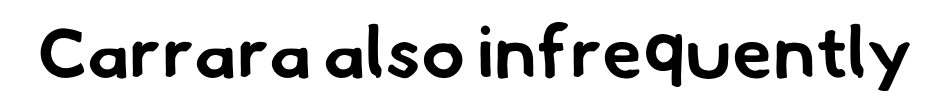
{"serif": "no", "bold": "yes", "weight": "bold", "width": "normal", "stroke_contrast": "low", "x_height": "small", "monospaced": "no", "underline": "no", "letter_spacing": "normal", "letter_spacing_em": 0.0, "glyph_px": 73}
